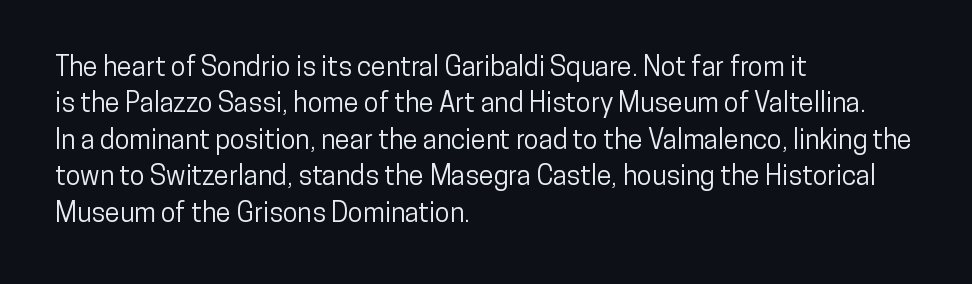
{"italic": "no", "underline": "no", "align": "left", "line_spacing": "normal", "line_spacing_ratio": 1.35, "letter_spacing": "normal", "letter_spacing_em": 0.0, "glyph_px": 27}
